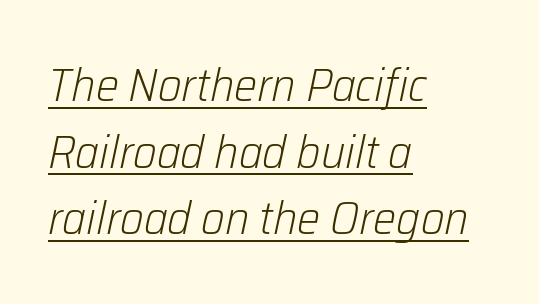
The image shows 46 px light type, italic (leaning right); set left-aligned, normal line spacing (1.45x), normal letter spacing, underlined; low stroke contrast and a medium x-height.
